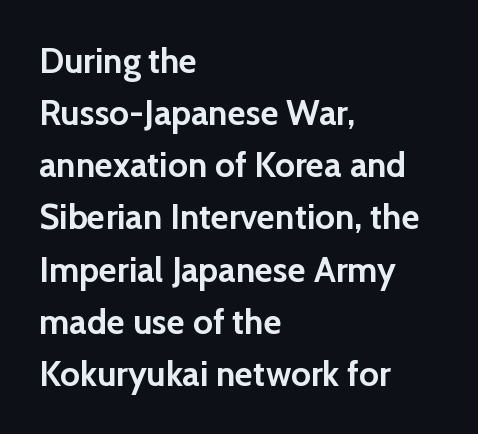
{"serif": "no", "italic": "no", "bold": "yes", "weight": "semibold", "width": "normal", "stroke_contrast": "low", "x_height": "medium", "monospaced": "no", "underline": "no", "align": "left", "line_spacing": "normal", "line_spacing_ratio": 1.49, "letter_spacing": "normal", "letter_spacing_em": 0.0, "glyph_px": 35}
